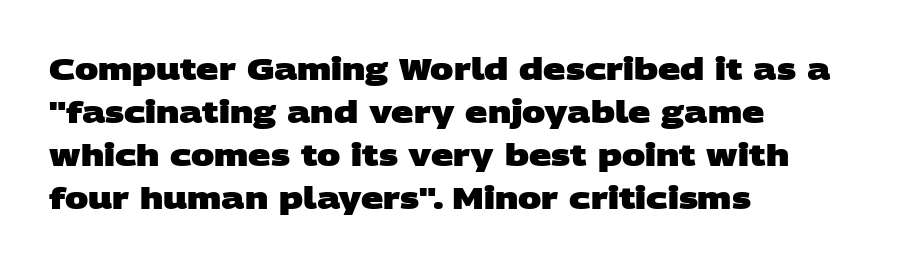
The image shows 31 px heavy, wide sans-serif type; set left-aligned, normal line spacing (1.39x), normal letter spacing, not underlined; low stroke contrast and a large x-height.
